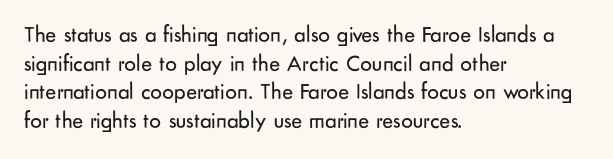
The image shows 23 px text type, upright; set left-aligned, normal line spacing (1.25x), normal letter spacing, not underlined.
